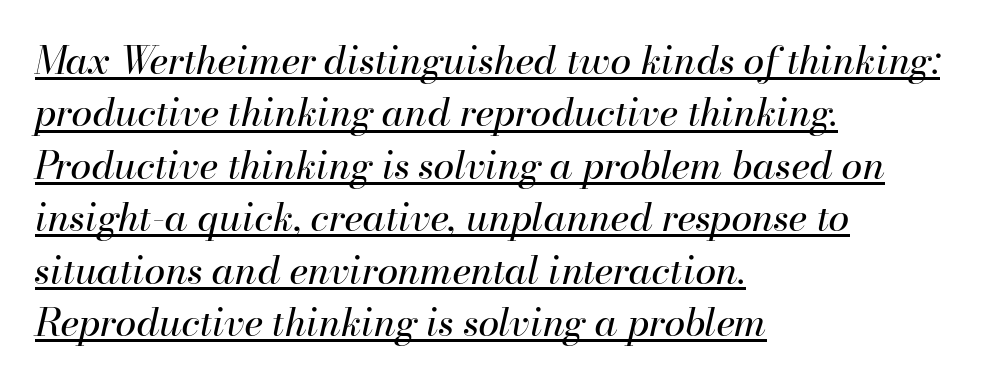
{"italic": "yes", "lean": "right", "slant_degrees": 13, "bold": "no", "weight": "regular", "width": "normal", "stroke_contrast": "high", "x_height": "small", "monospaced": "no", "underline": "yes", "align": "left", "line_spacing": "normal", "line_spacing_ratio": 1.38, "letter_spacing": "normal", "letter_spacing_em": 0.0, "glyph_px": 38}
